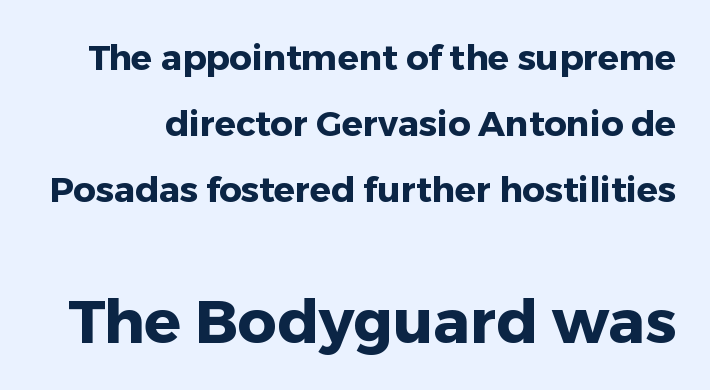
As a designer I'd log this as weight 700, bold. The rendering keeps characters at their native spacing. The font family rendered here belongs to the sans-serif group. Each letter keeps its own natural width here, so spacing adapts to shape. Block two is the big one; block one sits smaller above it.
